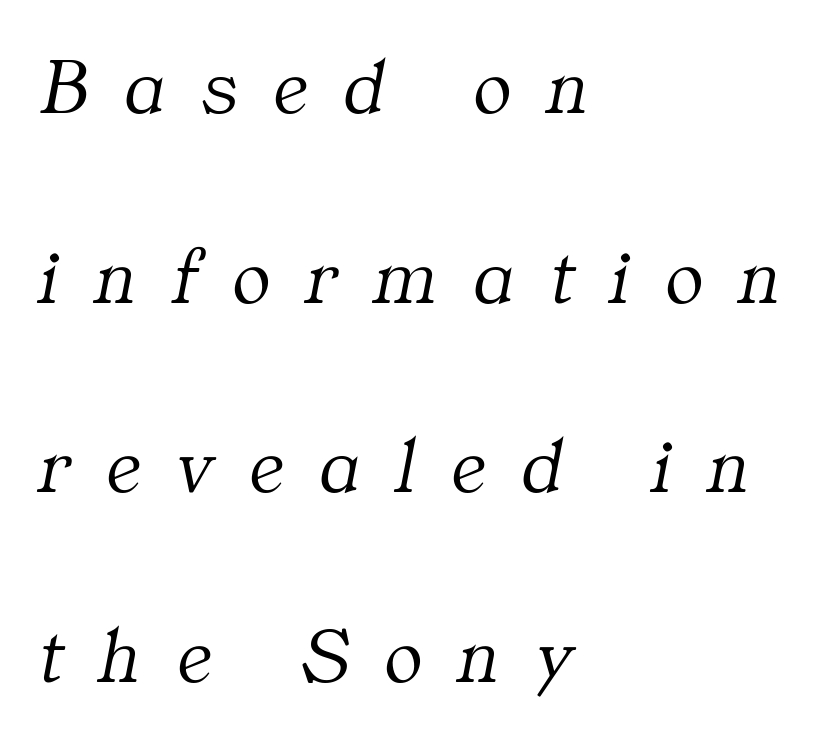
There is plenty of visible air inserted between adjacent glyphs. Anything drawn beneath the words? Only blank space. Note the varied advance widths — an 'i' is clearly narrower than an 'm'. This sample uses a serif face. Loosely led — the rows are spread out. These lines were composed using italics.
